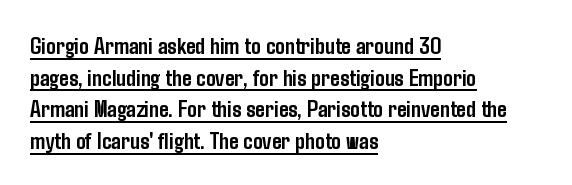
Q: Is the text bold? A: Yes.
Q: Is the text italic (slanted)? A: No, it is upright.
Q: Is the text underlined? A: Yes.
Q: How is the paragraph aligned? A: Left-aligned.
Q: Is the spacing between letters normal or unusually wide? A: Normal.
Q: Is the spacing between lines tight, normal or loose? A: Normal.
